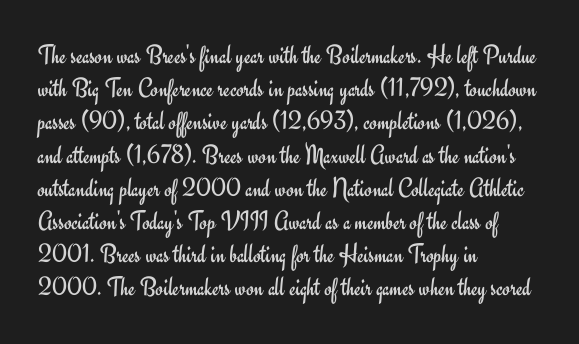
{"bold": "no", "underline": "no", "align": "left", "line_spacing_ratio": 1.23, "letter_spacing": "normal", "letter_spacing_em": 0.0, "glyph_px": 27}
